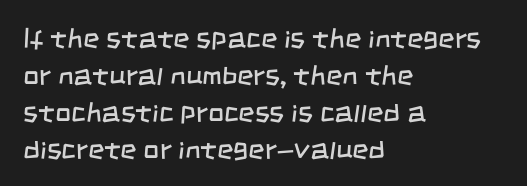
The image shows 28 px regular-weight, condensed sans-serif type; set left-aligned, normal line spacing (1.32x), normal letter spacing, not underlined; low stroke contrast and a large x-height.
